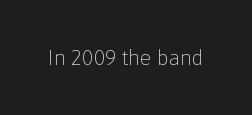
{"italic": "no", "bold": "no", "underline": "no", "letter_spacing": "normal", "letter_spacing_em": 0.0, "glyph_px": 21}
